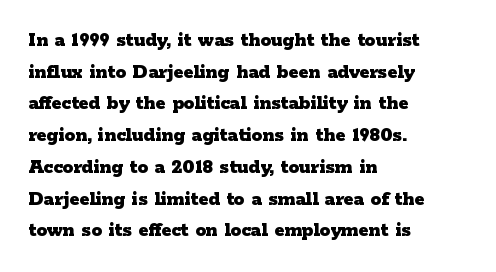
{"italic": "no", "bold": "yes", "underline": "no", "align": "left", "line_spacing": "normal", "line_spacing_ratio": 1.51, "letter_spacing": "normal", "letter_spacing_em": 0.0, "glyph_px": 21}
